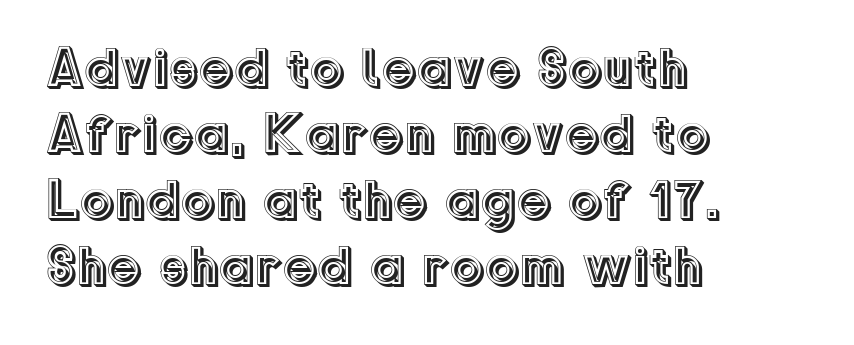
Posture: upright roman. In terms of letterspacing, this is plain default setting. Do the characters align in a grid? No, the font is proportional. The rag falls on the right side of this text block. Decoration check: the copy has no underline.
